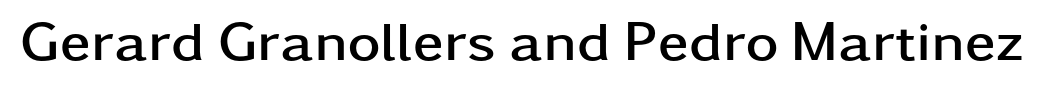
Rendered with straight, roman letterforms. A dark, heavy texture on the line: the type is bold. Descenders are the only things crossing below the line. This sample has the flowing, uneven cadence of proportional lettering. Nothing unusual about the tracking: characters are spaced as the font intends.
